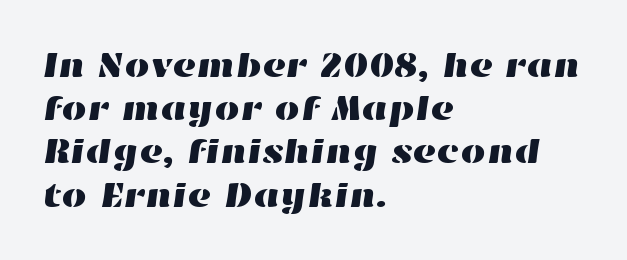
{"width": "wide", "stroke_contrast": "high", "x_height": "medium", "monospaced": "no", "underline": "no", "align": "left", "line_spacing_ratio": 1.2, "letter_spacing": "normal", "letter_spacing_em": 0.0, "glyph_px": 36}
